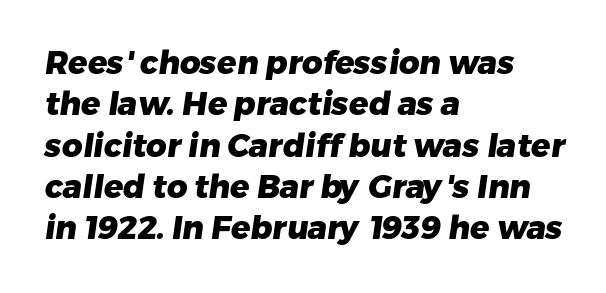
{"serif": "no", "bold": "yes", "weight": "heavy", "width": "normal", "stroke_contrast": "low", "x_height": "medium", "monospaced": "no", "underline": "no", "align": "left", "line_spacing": "normal", "line_spacing_ratio": 1.29, "letter_spacing": "normal", "letter_spacing_em": 0.0, "glyph_px": 32}
